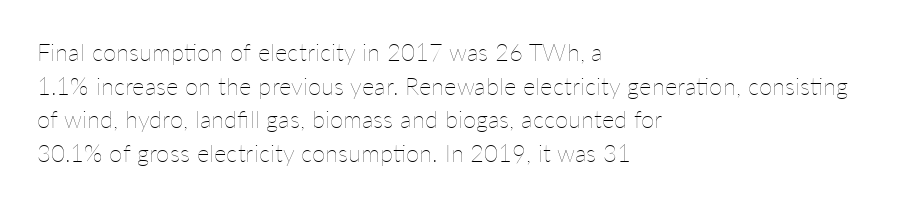
{"italic": "no", "bold": "no", "underline": "no", "align": "left", "line_spacing": "normal", "line_spacing_ratio": 1.4, "letter_spacing": "normal", "letter_spacing_em": 0.0, "glyph_px": 24}
